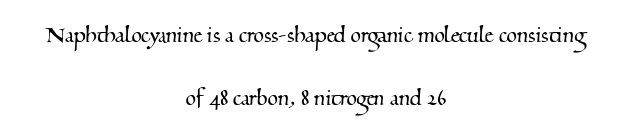
Q: Is the text underlined? A: No.
Q: How is the paragraph aligned? A: Centered.
Q: Is the spacing between letters normal or unusually wide? A: Normal.
Q: Is the spacing between lines tight, normal or loose? A: Loose.
